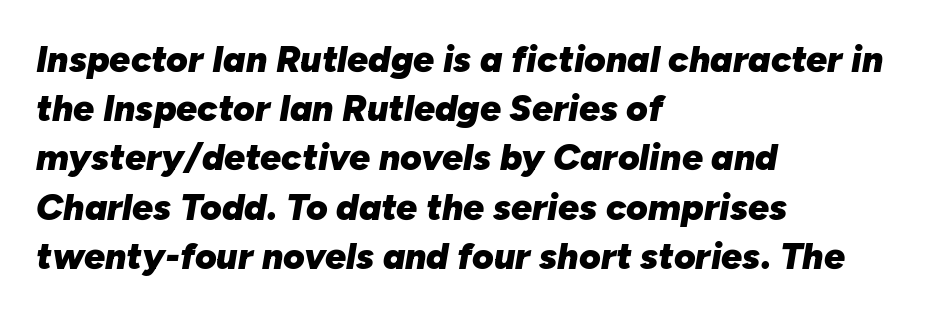
The image shows 37 px heavy type, italic (leaning right); set left-aligned, normal line spacing (1.33x), normal letter spacing, not underlined; low stroke contrast and a medium x-height.
